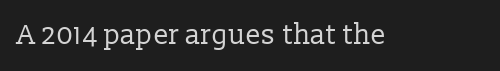
{"serif": "yes", "italic": "no", "bold": "no", "weight": "regular", "width": "normal", "stroke_contrast": "low", "x_height": "medium", "monospaced": "no", "underline": "no", "letter_spacing": "normal", "letter_spacing_em": 0.0, "glyph_px": 28}
